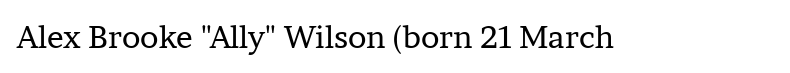
Posture: straight, roman, zero tilt. Decoration check: the copy has no underline. Typographically, this falls in the serif category. The rendering uses natural spacing where letterforms have individual widths. Caption: standard tracking, unaltered.
